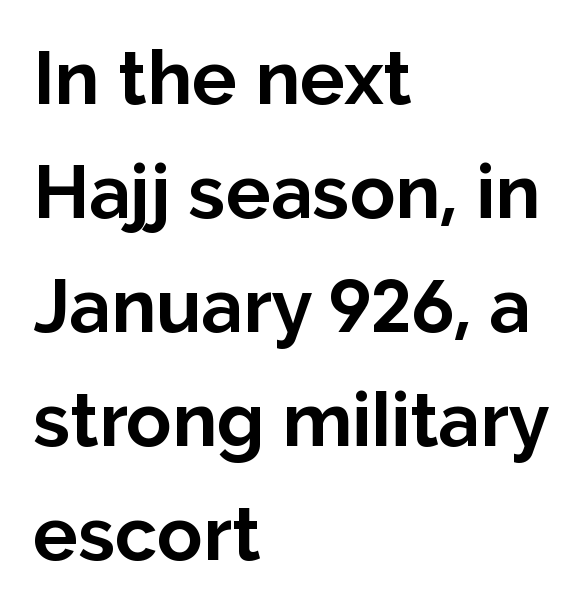
The rendering anchors every line to the left-hand side. Posture: upright roman. Are there feet on the stems? There aren't — it's a sans. As a designer I'd log this as weight 700, bold. Letter spacing: default.
